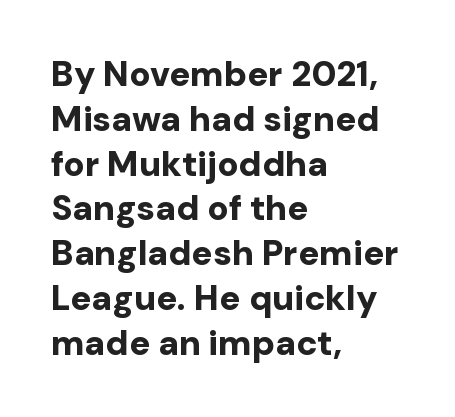
{"serif": "no", "italic": "no", "bold": "yes", "weight": "bold", "width": "normal", "stroke_contrast": "low", "x_height": "medium", "monospaced": "no", "underline": "no", "align": "left", "line_spacing": "normal", "line_spacing_ratio": 1.28, "letter_spacing": "normal", "letter_spacing_em": 0.0, "glyph_px": 35}
